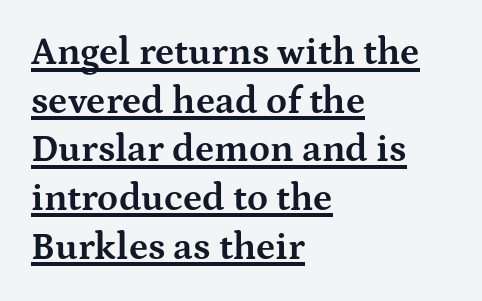
Q: Is the text bold? A: Yes.
Q: Is the text italic (slanted)? A: No, it is upright.
Q: Is the typeface a serif or a sans-serif typeface? A: Serif.
Q: Is the text underlined? A: Yes.
Q: How is the paragraph aligned? A: Left-aligned.
Q: Is the spacing between letters normal or unusually wide? A: Normal.
Q: Is the spacing between lines tight, normal or loose? A: Normal.
Q: Width (condensed, normal, or wide)? A: Wide.
Q: Stroke contrast? A: Medium.
Q: x-height? A: Medium.
Q: Monospaced? A: No.
